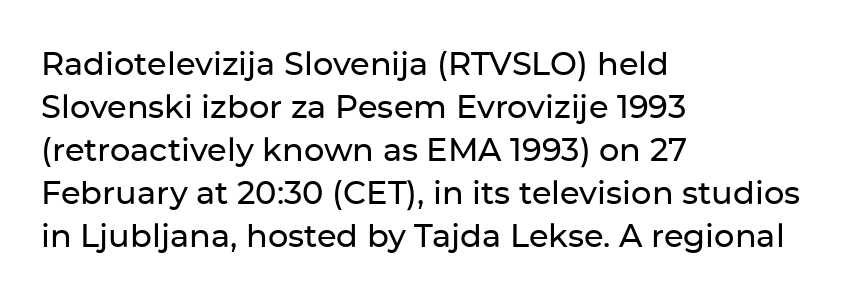
Q: Is the text italic (slanted)? A: No, it is upright.
Q: Is the typeface a serif or a sans-serif typeface? A: Sans-serif.
Q: Is the text underlined? A: No.
Q: How is the paragraph aligned? A: Left-aligned.
Q: Is the spacing between letters normal or unusually wide? A: Normal.
Q: Is the spacing between lines tight, normal or loose? A: Normal.
Q: Width (condensed, normal, or wide)? A: Normal.
Q: Stroke contrast? A: Low.
Q: x-height? A: Medium.
Q: Monospaced? A: No.
